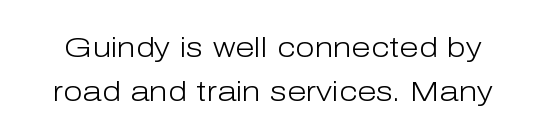
The lettering stays uniformly vertical, giving the passage a roman look. Stem width sits at or under what a default text font uses. The rendering uses a moderate line-height, typical for paragraphs. Nothing sits at the stroke ends, so this counts as sans-serif.
